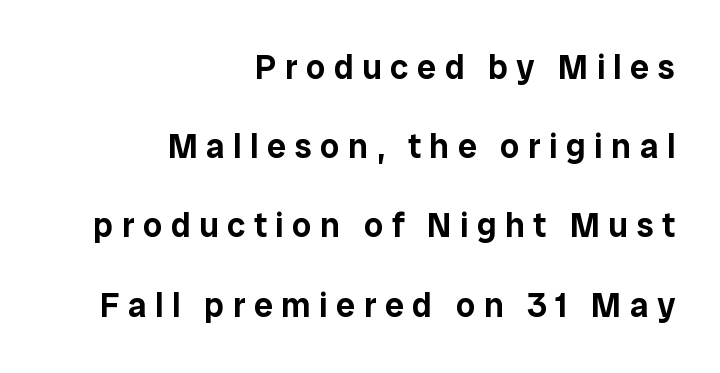
The image shows 34 px sans-serif type, upright; set right-aligned, loose line spacing (2.33x), unusually wide letter spacing (+0.25 em), not underlined; low stroke contrast and a medium x-height.
